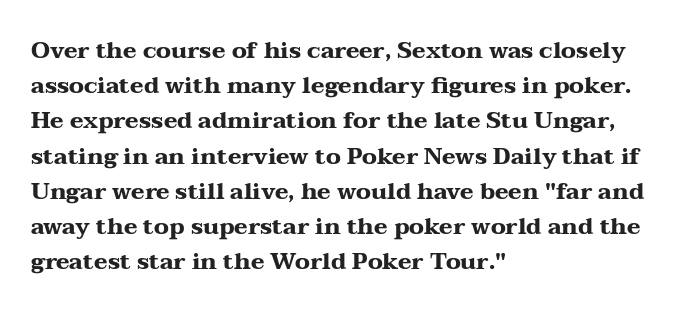
The image shows 23 px bold type, upright; set left-aligned, normal line spacing (1.53x), normal letter spacing, not underlined.
